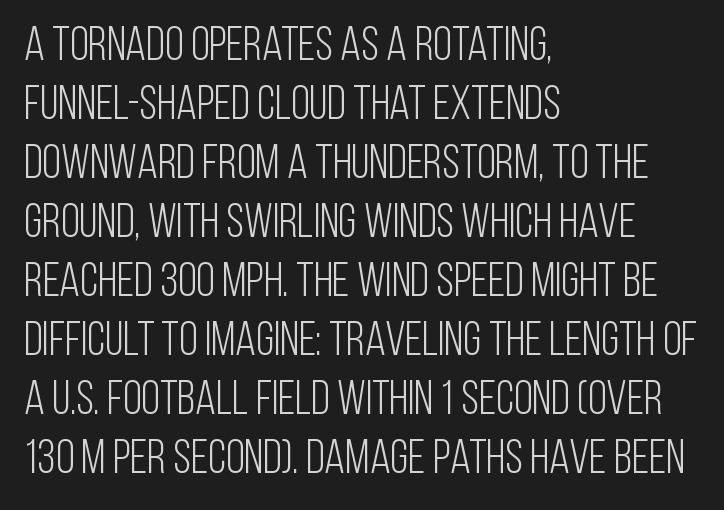
Words float on clear page, feet unadorned. The type family on display is of the sans-serif kind. This is not heavy type; no bold has been used. Designer's note — italics off, roman on. Observe the ordinary spacing: letters are neighbours, not strangers. The face used here is proportionally spaced, like ordinary book or web type.
